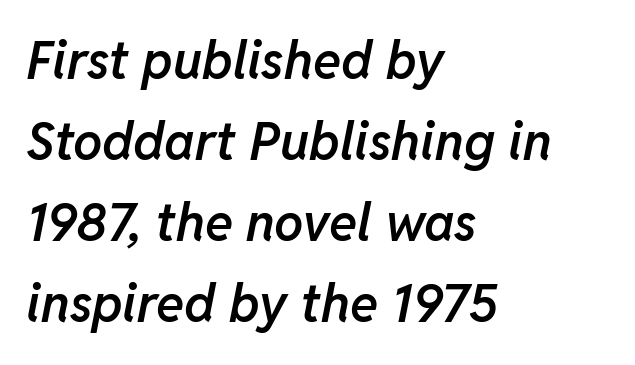
The lines in this sample share a left origin and differ only in where they stop. Is this a fixed-width face? No — the glyphs have proportional, varying widths. Letter spacing: default. Regarding leading, the lines here are spaced in the standard way. Does the lettering tilt? It does — this is italic. Stroke thickness is moderately raised; the sample reads as semibold.
